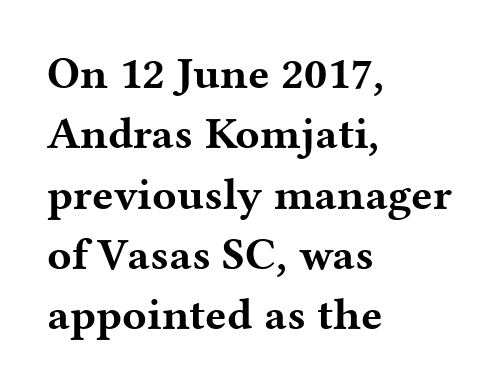
Q: Is the text bold? A: Yes.
Q: Is the text italic (slanted)? A: No, it is upright.
Q: Is the typeface a serif or a sans-serif typeface? A: Serif.
Q: Is the text underlined? A: No.
Q: How is the paragraph aligned? A: Left-aligned.
Q: Is the spacing between letters normal or unusually wide? A: Normal.
Q: Is the spacing between lines tight, normal or loose? A: Normal.
Q: Width (condensed, normal, or wide)? A: Wide.
Q: Stroke contrast? A: Medium.
Q: x-height? A: Medium.
Q: Monospaced? A: No.
